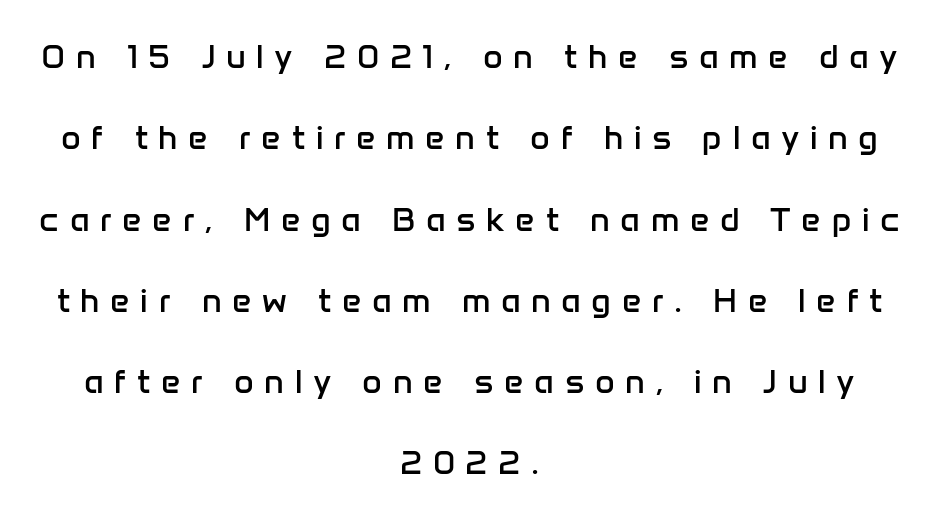
{"serif": "no", "italic": "no", "bold": "no", "weight": "regular", "width": "normal", "stroke_contrast": "low", "x_height": "medium", "monospaced": "no", "underline": "no", "align": "center", "line_spacing": "loose", "line_spacing_ratio": 2.39, "letter_spacing": "wide", "letter_spacing_em": 0.31, "glyph_px": 34}
